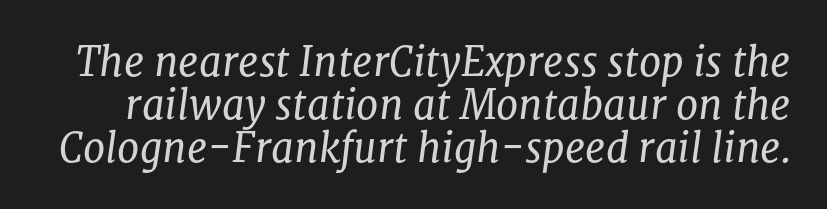
The image shows 40 px regular-weight serif type, italic (leaning right); set tight line spacing (1.07x), normal letter spacing, not underlined; low stroke contrast and a medium x-height.
